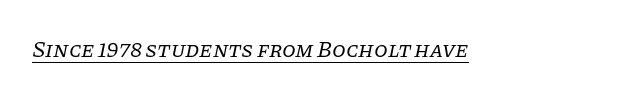
Q: Is the text bold? A: No.
Q: Is the text italic (slanted)? A: Yes, it leans right by about 11 degrees.
Q: Is the text underlined? A: Yes.
Q: Is the spacing between letters normal or unusually wide? A: Normal.
